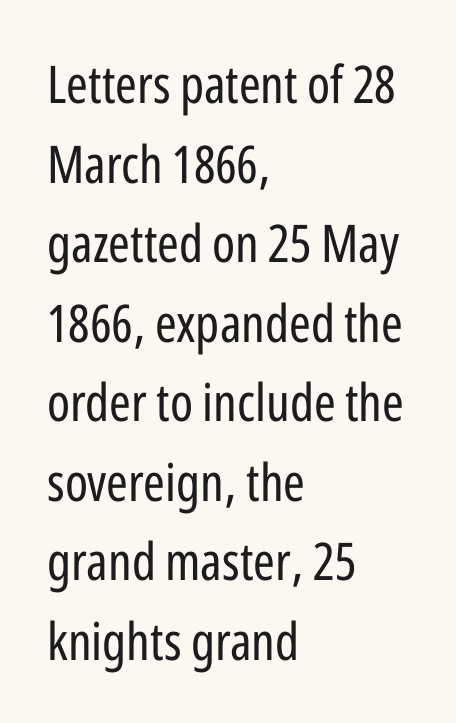
This is roman type, the default non-slanted kind. Bare-footed words on every line. Weight: not bold — regular or lighter. Varying glyph widths throughout — classic text-font behaviour. The text was rendered using a sans face with plain stroke endings. Each line starts at the same left margin while the right side varies.
